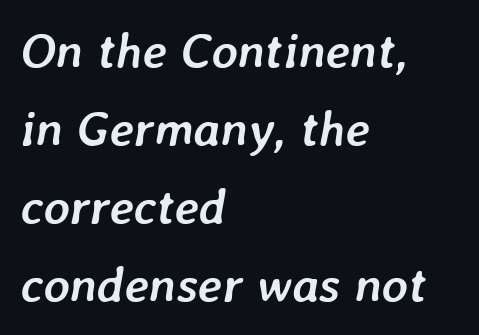
{"italic": "yes", "lean": "right", "slant_degrees": 7, "bold": "yes", "weight": "semibold", "width": "normal", "stroke_contrast": "low", "x_height": "medium", "monospaced": "no", "underline": "no", "align": "left", "line_spacing": "normal", "line_spacing_ratio": 1.56, "letter_spacing": "normal", "letter_spacing_em": 0.0, "glyph_px": 50}
